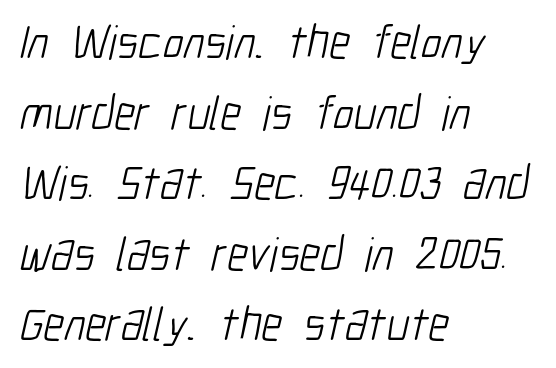
{"serif": "no", "bold": "no", "weight": "light", "width": "condensed", "stroke_contrast": "low", "x_height": "medium", "monospaced": "no", "underline": "no", "align": "left", "line_spacing": "normal", "line_spacing_ratio": 1.47, "letter_spacing": "normal", "letter_spacing_em": 0.0, "glyph_px": 48}
